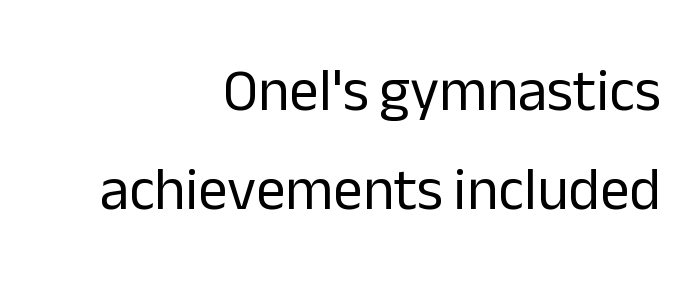
{"serif": "no", "italic": "no", "bold": "no", "weight": "regular", "width": "normal", "stroke_contrast": "low", "x_height": "medium", "monospaced": "no", "underline": "no", "align": "right", "line_spacing": "normal", "line_spacing_ratio": 1.68, "letter_spacing": "normal", "letter_spacing_em": 0.0, "glyph_px": 59}
